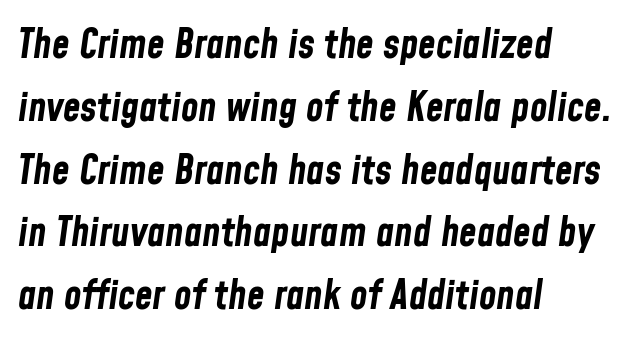
Q: Is the text bold? A: Yes.
Q: Is the text italic (slanted)? A: Yes, it leans right by about 8 degrees.
Q: Is the text underlined? A: No.
Q: How is the paragraph aligned? A: Left-aligned.
Q: Is the spacing between letters normal or unusually wide? A: Normal.
Q: Is the spacing between lines tight, normal or loose? A: Normal.
Q: Width (condensed, normal, or wide)? A: Condensed.
Q: Stroke contrast? A: Low.
Q: x-height? A: Medium.
Q: Monospaced? A: No.
